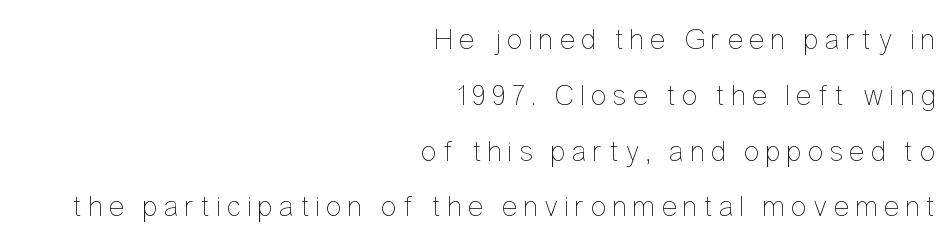
{"italic": "no", "bold": "no", "weight": "thin", "width": "condensed", "stroke_contrast": "low", "x_height": "medium", "monospaced": "no", "underline": "no", "align": "right", "line_spacing_ratio": 1.86, "glyph_px": 30}
